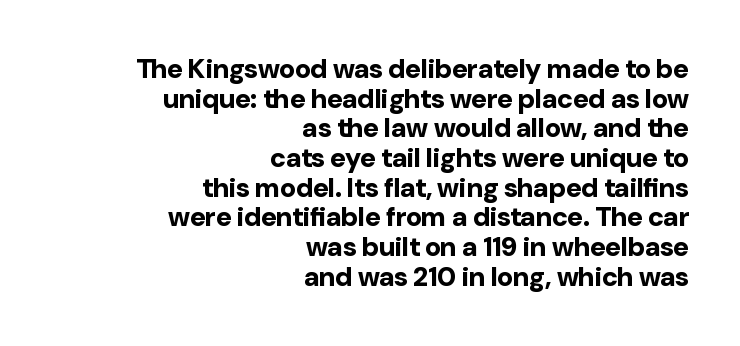
The image shows 27 px bold type, upright; set right-aligned, tight line spacing (1.1x), normal letter spacing, not underlined.
